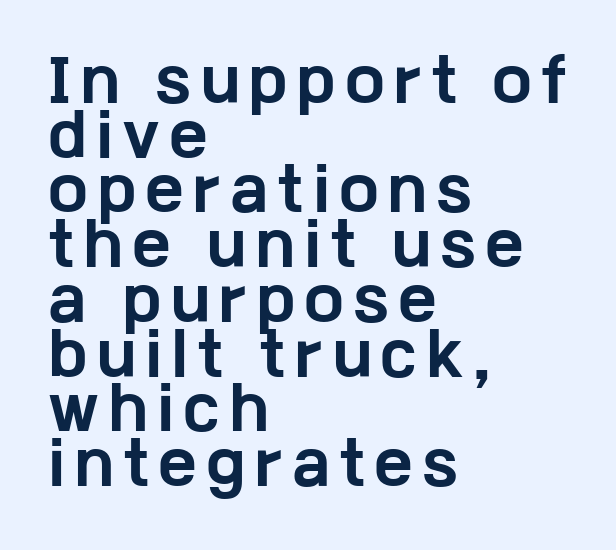
The image shows 57 px bold, wide sans-serif type, upright; set left-aligned, tight line spacing (0.96x), not underlined; low stroke contrast and a medium x-height.
